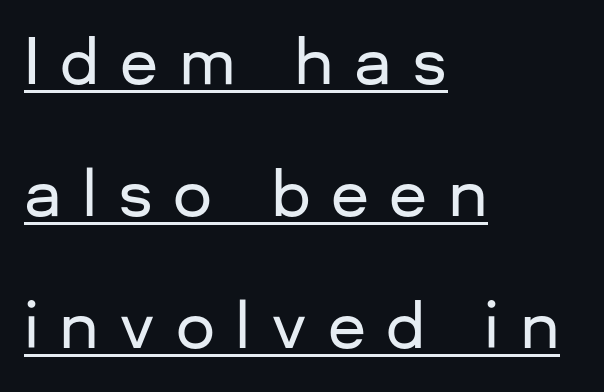
The image shows 62 px sans-serif type, upright; set left-aligned, loose line spacing (2.13x), unusually wide letter spacing (+0.33 em), underlined; low stroke contrast and a medium x-height.
